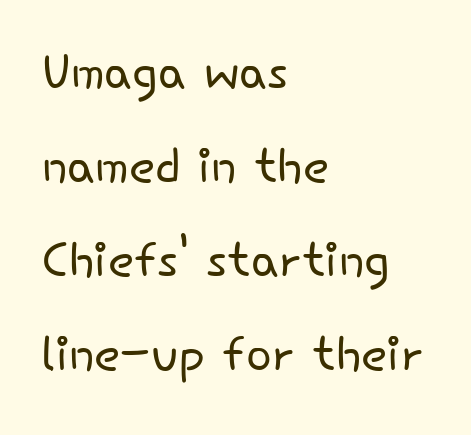
{"serif": "no", "italic": "no", "bold": "no", "weight": "light", "width": "normal", "stroke_contrast": "low", "x_height": "small", "monospaced": "no", "underline": "no", "align": "left", "line_spacing": "normal", "line_spacing_ratio": 1.38, "letter_spacing": "normal", "letter_spacing_em": 0.0, "glyph_px": 68}
